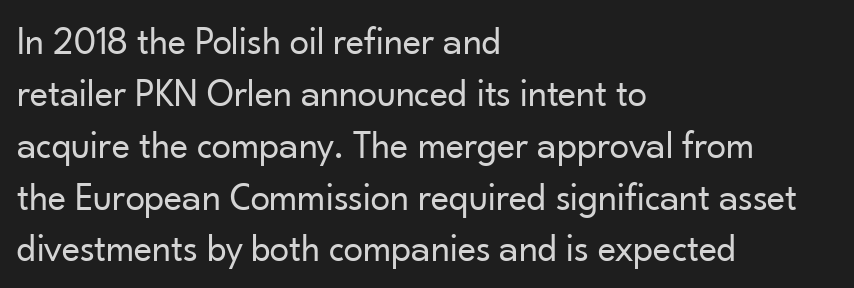
The image shows 39 px regular-weight sans-serif type, upright; set left-aligned, normal line spacing (1.33x), normal letter spacing, not underlined; low stroke contrast and a small x-height.
